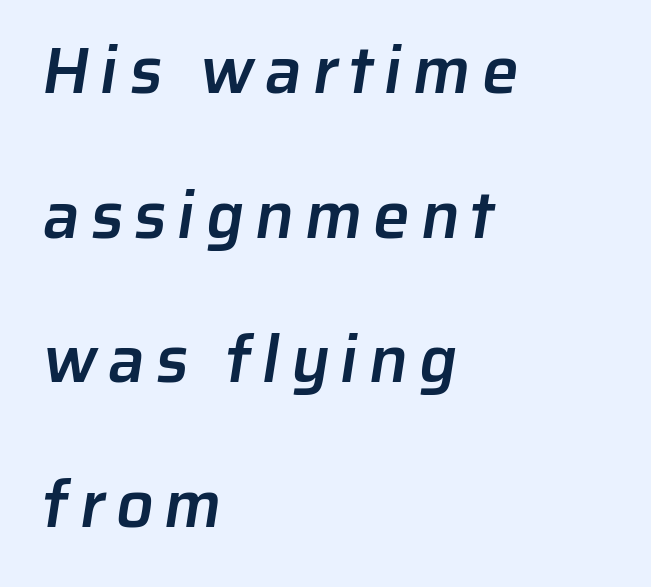
The image shows 66 px semibold sans-serif type; set left-aligned, loose line spacing (2.19x), not underlined; low stroke contrast and a medium x-height.
